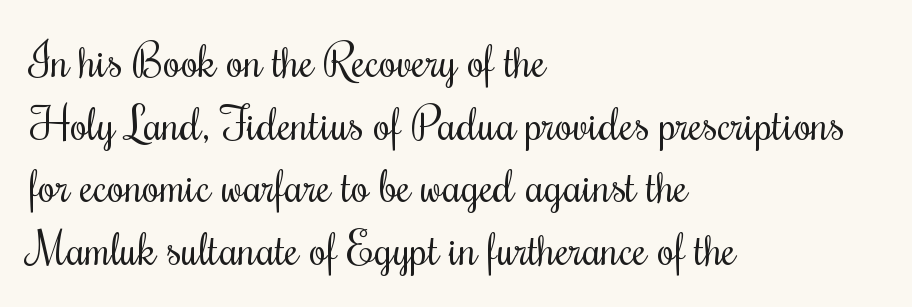
{"serif": "yes", "bold": "no", "weight": "regular", "width": "condensed", "stroke_contrast": "medium", "x_height": "small", "monospaced": "no", "underline": "no", "align": "left", "line_spacing": "normal", "line_spacing_ratio": 1.39, "letter_spacing": "normal", "letter_spacing_em": 0.0, "glyph_px": 45}
